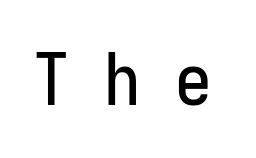
{"serif": "no", "italic": "no", "width": "condensed", "stroke_contrast": "low", "x_height": "medium", "underline": "no", "letter_spacing": "wide", "letter_spacing_em": 0.47, "glyph_px": 73}
